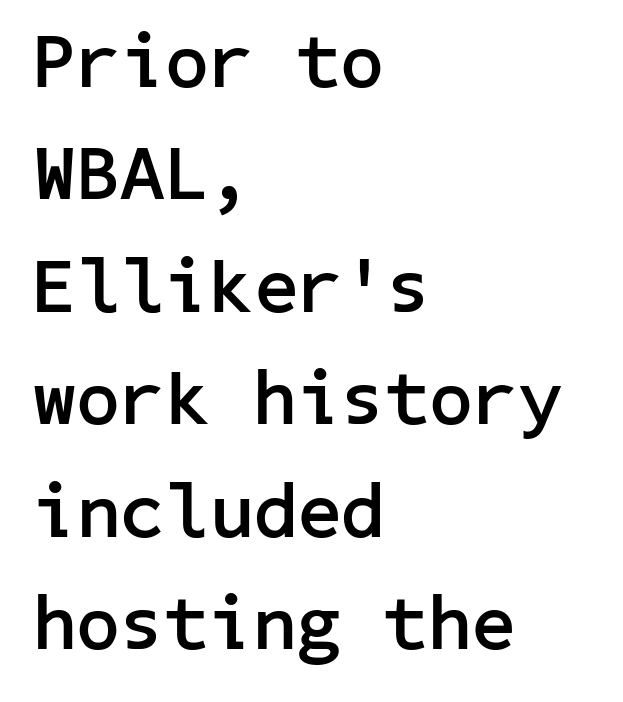
Honestly, the row spacing looks completely unremarkable. What weight is shown? A full bold with thick strokes. In CSS terms this would be text-align: left. The specimen omits any rule beneath the text block's lines.
